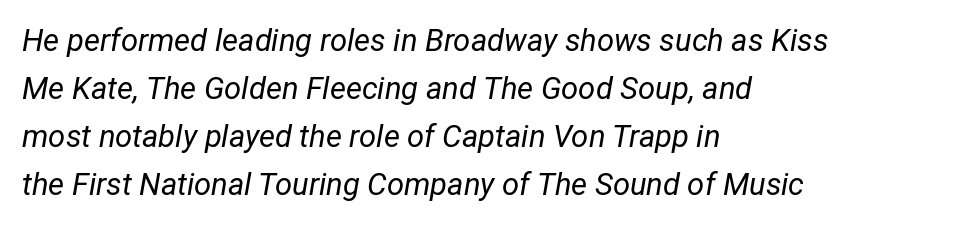
{"italic": "yes", "lean": "right", "slant_degrees": 12, "bold": "no", "weight": "regular", "width": "condensed", "stroke_contrast": "low", "x_height": "medium", "monospaced": "no", "underline": "no", "align": "left", "line_spacing": "normal", "line_spacing_ratio": 1.55, "letter_spacing": "normal", "letter_spacing_em": 0.0, "glyph_px": 31}
